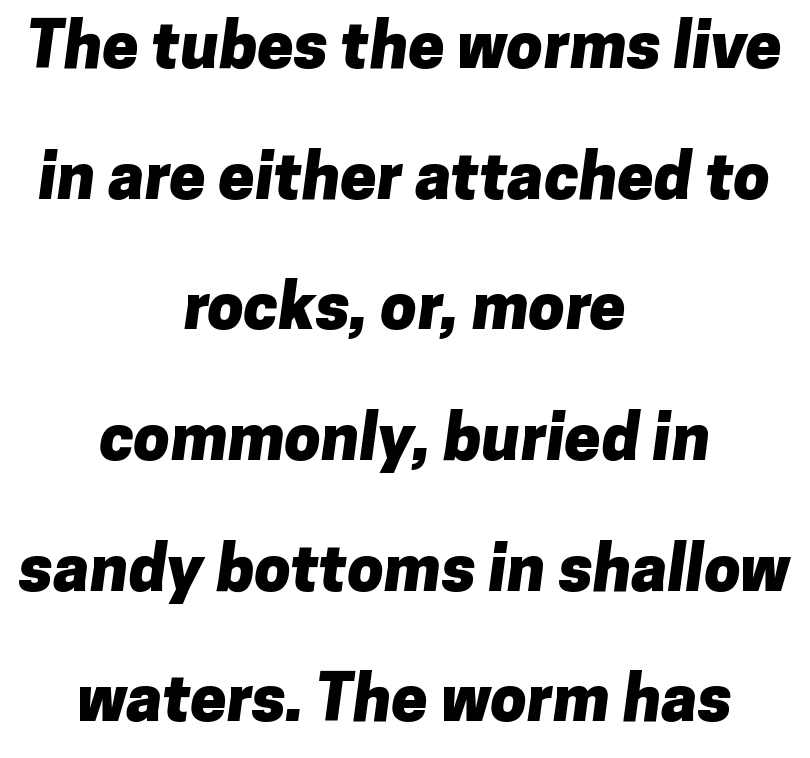
Q: Is the text bold? A: Yes.
Q: Is the typeface a serif or a sans-serif typeface? A: Sans-serif.
Q: Is the text underlined? A: No.
Q: How is the paragraph aligned? A: Centered.
Q: Is the spacing between letters normal or unusually wide? A: Normal.
Q: Is the spacing between lines tight, normal or loose? A: Loose.
Q: Width (condensed, normal, or wide)? A: Normal.
Q: Stroke contrast? A: Low.
Q: x-height? A: Medium.
Q: Monospaced? A: No.
